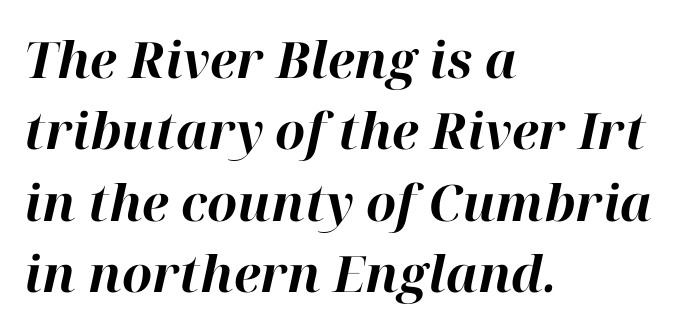
{"italic": "yes", "lean": "right", "slant_degrees": 12, "bold": "yes", "weight": "bold", "width": "normal", "stroke_contrast": "high", "x_height": "medium", "monospaced": "no", "underline": "no", "align": "left", "line_spacing": "normal", "line_spacing_ratio": 1.43, "letter_spacing": "normal", "letter_spacing_em": 0.0, "glyph_px": 50}
